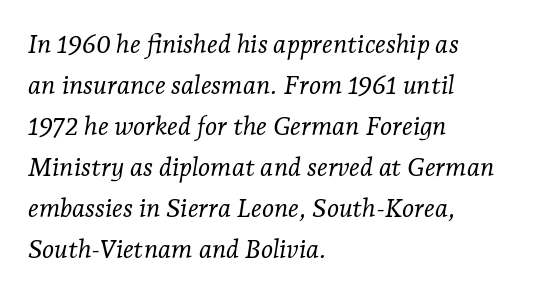
Leading: standard. Italic: yes, the glyphs are oblique. Is the type heavy? It reads as light-to-regular instead. The strip under each line holds only bare page. Glyph-to-glyph distance matches everyday printed text. The setting favours the left margin, as ordinary paragraphs usually do.
